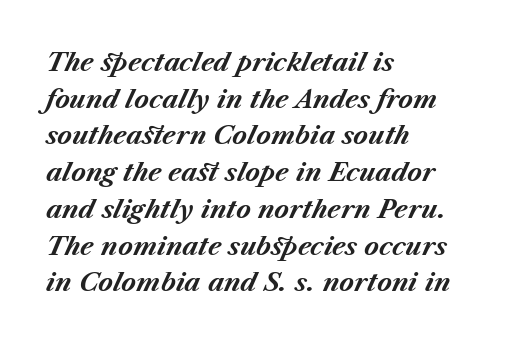
The image shows 25 px bold type, italic (leaning right); set left-aligned, normal line spacing (1.47x), normal letter spacing, not underlined.
